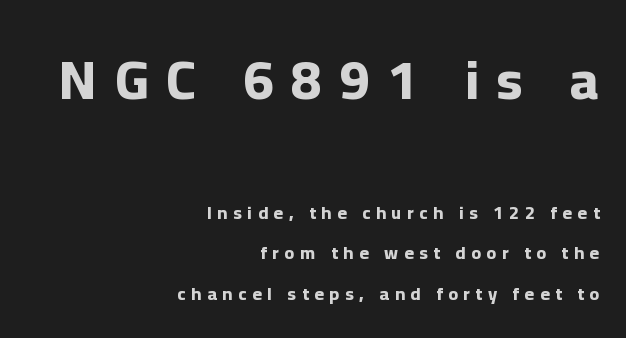
Q: Is the text bold? A: Yes.
Q: Is the text italic (slanted)? A: No, it is upright.
Q: Is the typeface a serif or a sans-serif typeface? A: Sans-serif.
Q: Is the text underlined? A: No.
Q: How is the paragraph aligned? A: Right-aligned.
Q: Is the spacing between letters normal or unusually wide? A: Unusually wide.
Q: Is the spacing between lines tight, normal or loose? A: Loose.
Q: Which block of text is set in a larger size, the first (top) or the second (bottom)? A: The first (top) one.
Q: Width (condensed, normal, or wide)? A: Normal.
Q: Stroke contrast? A: Low.
Q: x-height? A: Medium.
Q: Monospaced? A: No.
